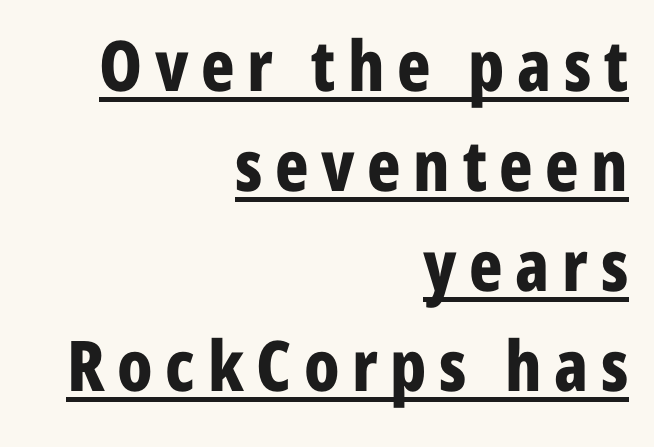
Q: Is the text bold? A: Yes.
Q: Is the text italic (slanted)? A: No, it is upright.
Q: Is the typeface a serif or a sans-serif typeface? A: Sans-serif.
Q: Is the text underlined? A: Yes.
Q: How is the paragraph aligned? A: Right-aligned.
Q: Is the spacing between lines tight, normal or loose? A: Normal.
Q: Width (condensed, normal, or wide)? A: Condensed.
Q: Stroke contrast? A: Low.
Q: x-height? A: Medium.
Q: Monospaced? A: No.
